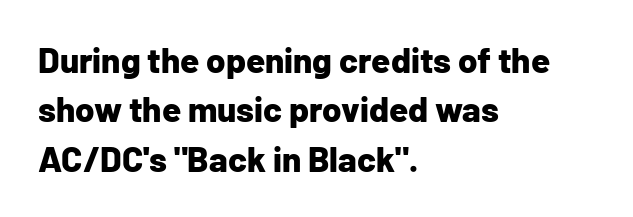
The setting favours the left margin, as ordinary paragraphs usually do. Quick note: not italic, upright. These lines sit exactly where default settings would place them. Check under the words: just untouched page. Varying glyph widths throughout — classic text-font behaviour. Is the type bold? Yes — the strokes are clearly thick and heavy.
